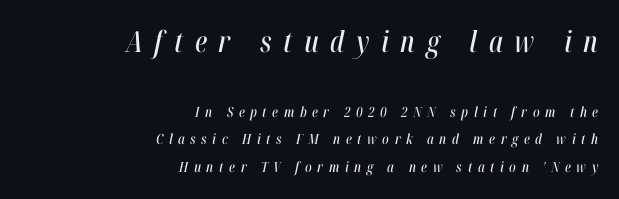
Q: Is the text italic (slanted)? A: Yes, it leans right by about 12 degrees.
Q: Is the text underlined? A: No.
Q: How is the paragraph aligned? A: Right-aligned.
Q: Is the spacing between letters normal or unusually wide? A: Unusually wide.
Q: Is the spacing between lines tight, normal or loose? A: Loose.
Q: Which block of text is set in a larger size, the first (top) or the second (bottom)? A: The first (top) one.
Q: Width (condensed, normal, or wide)? A: Condensed.
Q: Stroke contrast? A: High.
Q: x-height? A: Medium.
Q: Monospaced? A: No.
